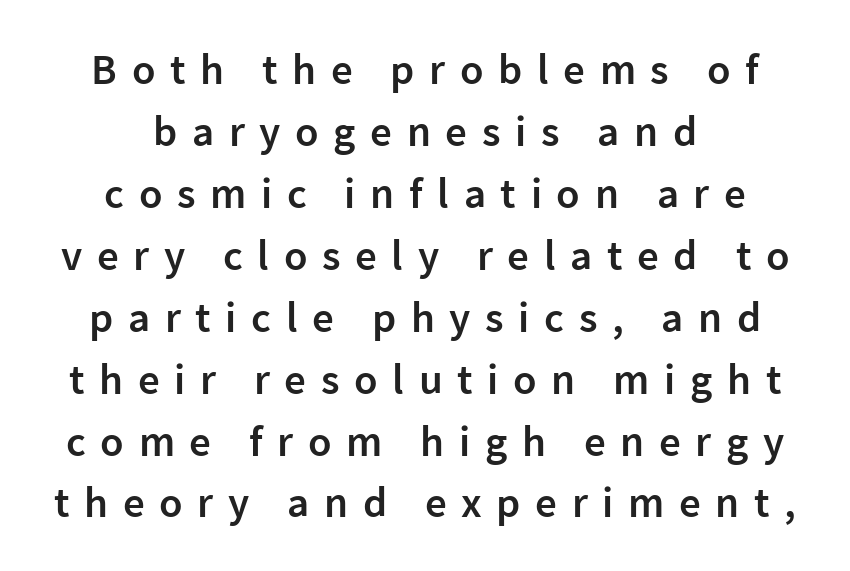
The text block is weighted toward neither margin, spreading evenly from the middle. Character widths vary here, with narrow letters taking less room than wide ones. Are there feet on the stems? There aren't — it's a sans. The gaps between neighbouring characters are conspicuously large. Compared with an ordinary text face, these strokes are moderately heavier — a semibold.
